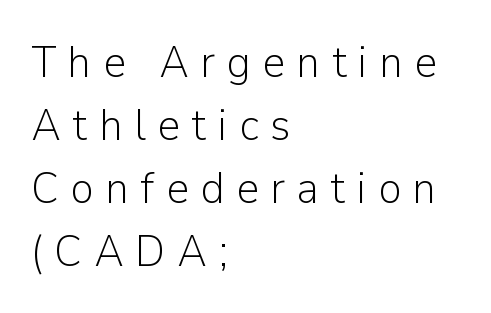
{"serif": "no", "italic": "no", "bold": "no", "weight": "light", "width": "normal", "stroke_contrast": "low", "x_height": "medium", "monospaced": "no", "underline": "no", "align": "left", "line_spacing": "normal", "line_spacing_ratio": 1.4, "letter_spacing": "wide", "letter_spacing_em": 0.25, "glyph_px": 45}
